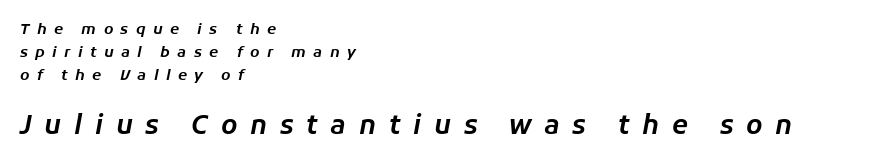
The designer gave the closing block more size than the opening block. Clear beneath every line of the passage. Would a proofreader flag this as italicized? Yes. The leading is moderate, giving the passage an even texture. Letter spacing: wide.
